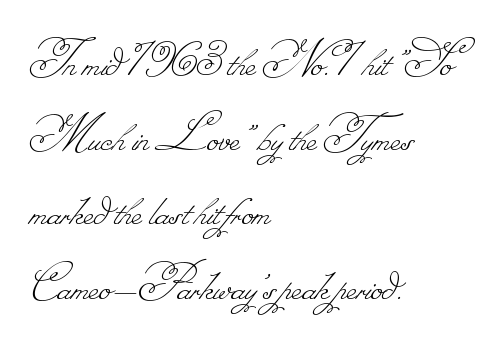
The letterforms sit at book weight or below. Whoever set this chose a conventional vertical rhythm. Varying glyph widths throughout — classic text-font behaviour. The rendering keeps characters at their native spacing. Which margin do the lines hug? The left one — the right edge is uneven.
